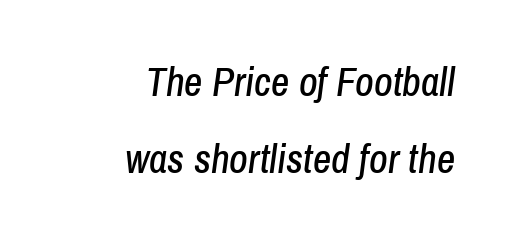
The paragraph has a hard right edge and a soft left edge. In terms of posture, this sample is oblique. The passage shown stacks its lines with a broad gap. Descender tails drop into unmarked territory.
